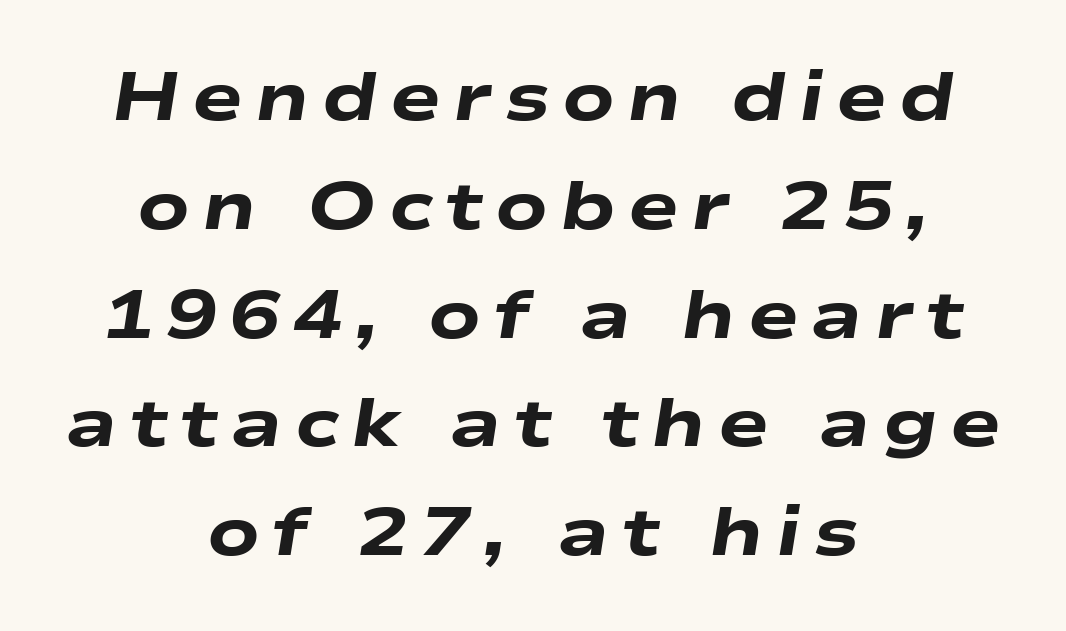
Q: Is the text bold? A: Yes.
Q: Is the text italic (slanted)? A: Yes, it leans right by about 9 degrees.
Q: Is the text underlined? A: No.
Q: How is the paragraph aligned? A: Centered.
Q: Is the spacing between lines tight, normal or loose? A: Normal.
Q: Width (condensed, normal, or wide)? A: Wide.
Q: Stroke contrast? A: Low.
Q: x-height? A: Medium.
Q: Monospaced? A: No.
